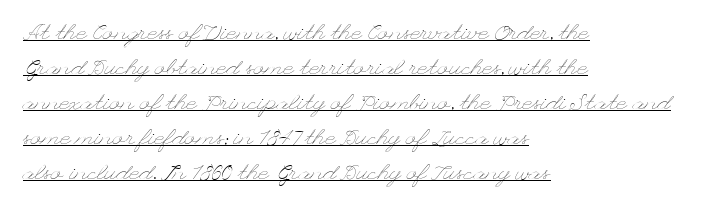
The image shows 22 px text type; set left-aligned, normal line spacing (1.59x), normal letter spacing, underlined.
